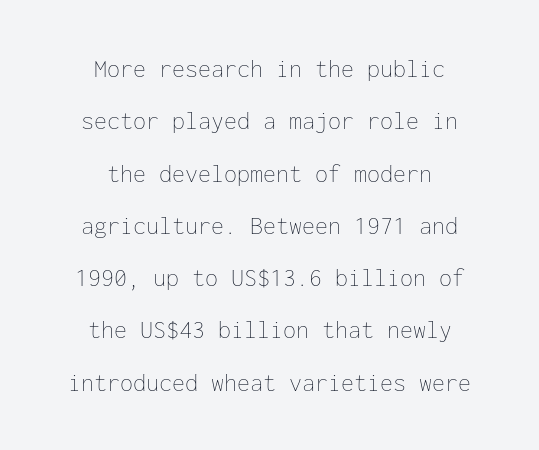
These lines keep a tight, regular rhythm from letter to letter. This is the regular roman posture of the typeface. Bare-footed words on every line. Vertical stems look standard width or narrower in stroke. This block would shrink considerably if given ordinary leading; it's expanded now. Alignment: centered.
